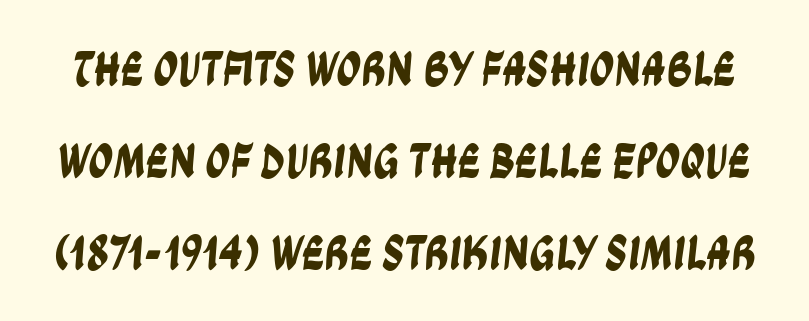
Q: Is the typeface a serif or a sans-serif typeface? A: Sans-serif.
Q: Is the text underlined? A: No.
Q: Is the spacing between letters normal or unusually wide? A: Normal.
Q: Width (condensed, normal, or wide)? A: Condensed.
Q: Stroke contrast? A: Low.
Q: x-height? A: Large.
Q: Monospaced? A: No.
